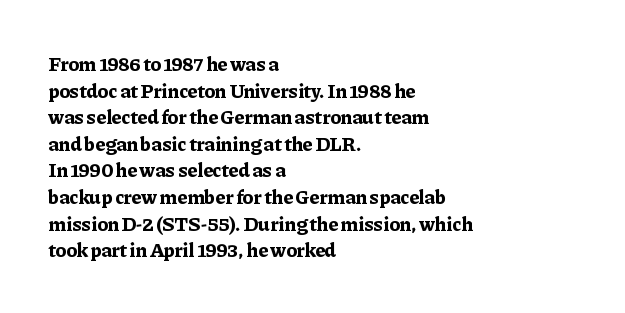
The typography opts for an upright posture over an oblique one. A classic flush-left, rag-right setting is used for this passage. Words appear dense and cohesive because spacing is normal. A full-strength bold gives these letters their thick strokes. Rule under the text: the space is simply empty.
